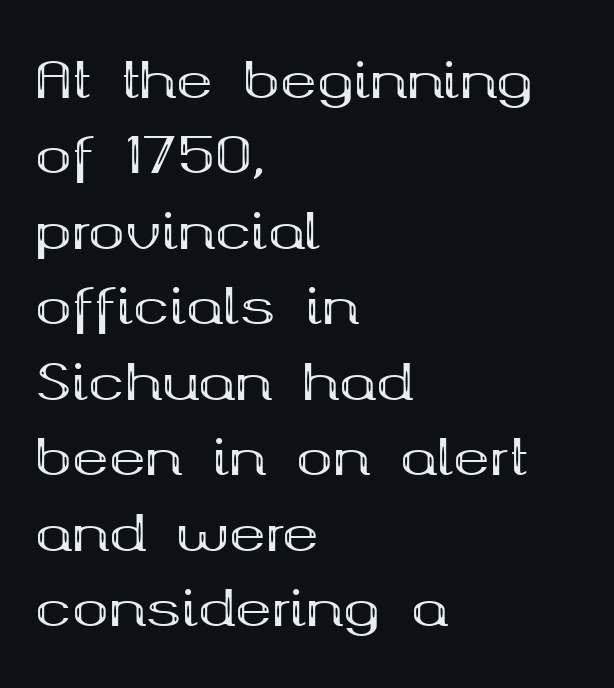
{"serif": "yes", "italic": "no", "bold": "yes", "weight": "bold", "width": "wide", "stroke_contrast": "medium", "x_height": "medium", "monospaced": "no", "underline": "no", "align": "left", "line_spacing": "normal", "line_spacing_ratio": 1.54, "letter_spacing": "normal", "letter_spacing_em": 0.0, "glyph_px": 49}
